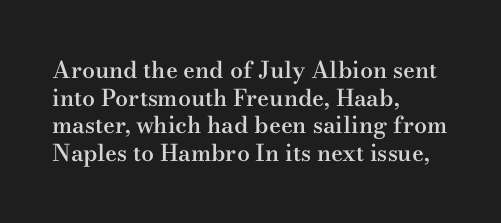
One-word summary of the alignment: left. The strokes are fattened partway — semibold, not bold. The letters stand straight up with perfectly vertical stems. The tracking reads as untouched default to a designer's eye.
